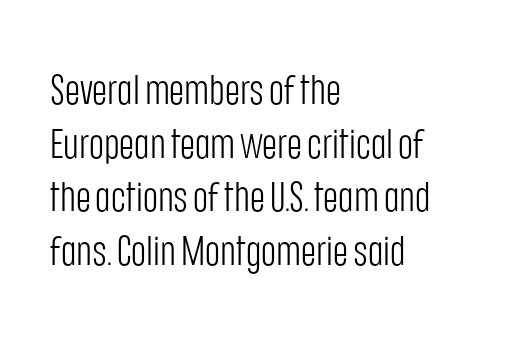
Stroke terminals: plain, sans-serif. Only glyphs here, with clear space below each row. Summary of vertical rhythm: regular, with standard interline spacing. Character widths vary here, with narrow letters taking less room than wide ones. The font's upright variant was chosen for this text. The lines in this sample share a left origin and differ only in where they stop.
